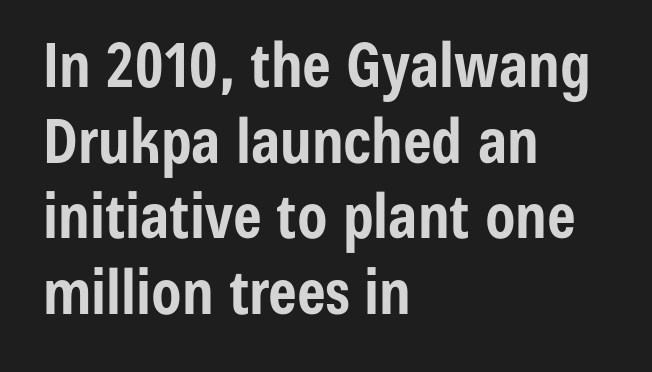
Q: Is the text bold? A: Yes.
Q: Is the text italic (slanted)? A: No, it is upright.
Q: Is the typeface a serif or a sans-serif typeface? A: Sans-serif.
Q: Is the text underlined? A: No.
Q: How is the paragraph aligned? A: Left-aligned.
Q: Is the spacing between letters normal or unusually wide? A: Normal.
Q: Width (condensed, normal, or wide)? A: Condensed.
Q: Stroke contrast? A: Low.
Q: x-height? A: Medium.
Q: Monospaced? A: No.
